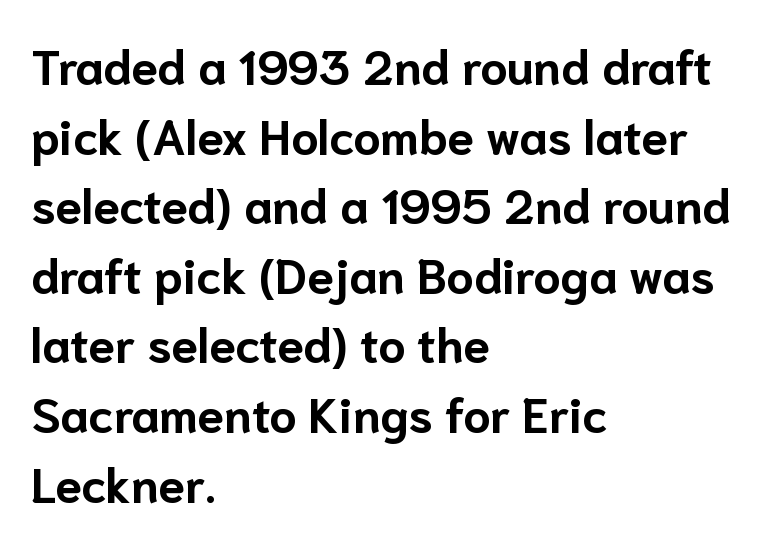
All the whitespace from short lines collects on the right. Is this a fixed-width face? No — the glyphs have proportional, varying widths. The designer left line spacing at the default. The glyphs are unaccompanied by any horizontal stroke below them. The passage shown is typeset with a sans-serif family. Each word holds together tightly as a unit, with standard inter-letter gaps.
